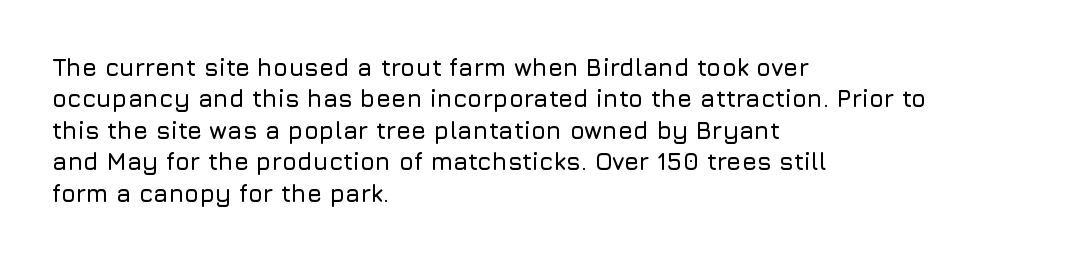
Q: Is the text italic (slanted)? A: No, it is upright.
Q: Is the text underlined? A: No.
Q: How is the paragraph aligned? A: Left-aligned.
Q: Is the spacing between letters normal or unusually wide? A: Normal.
Q: Is the spacing between lines tight, normal or loose? A: Normal.
